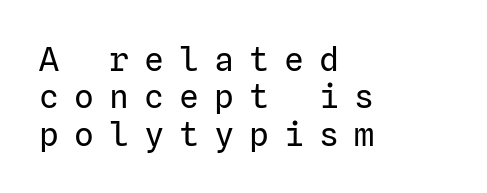
These lines are composed in type without serifs. The axis of the letterforms is exactly vertical. Stroke mass is kept to a normal reading level or below. You could barely slide anything between these rows.
